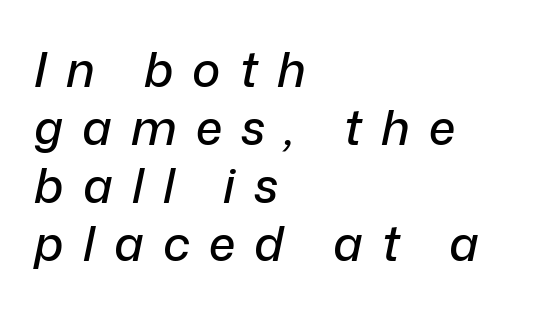
The image shows 48 px text type, italic (leaning right); set left-aligned, line spacing 1.21x, unusually wide letter spacing (+0.4 em), not underlined; low stroke contrast and a medium x-height.
